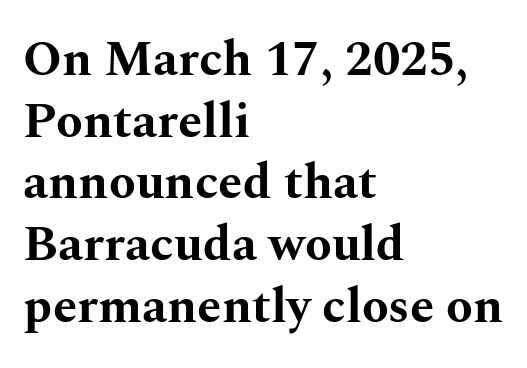
{"serif": "yes", "italic": "no", "bold": "yes", "weight": "bold", "width": "wide", "stroke_contrast": "medium", "x_height": "medium", "monospaced": "no", "underline": "no", "align": "left", "line_spacing": "normal", "line_spacing_ratio": 1.26, "letter_spacing": "normal", "letter_spacing_em": 0.0, "glyph_px": 49}
